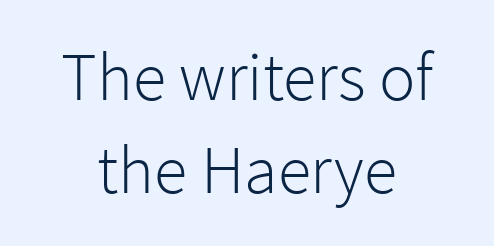
The image shows 68 px light sans-serif type, upright; set centered, normal line spacing (1.37x), normal letter spacing, not underlined; low stroke contrast and a medium x-height.
